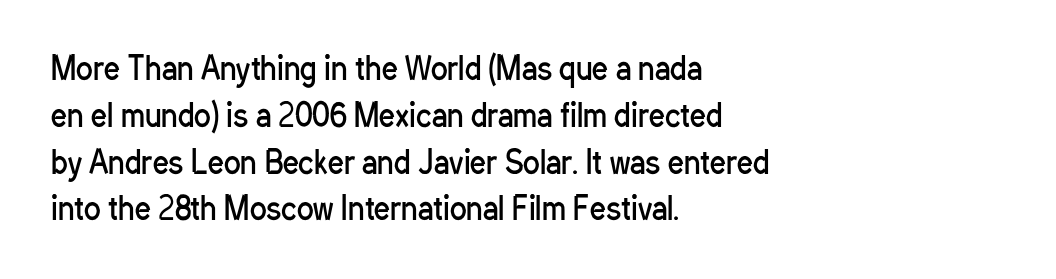
The image shows 31 px regular-weight, condensed sans-serif type, upright; set left-aligned, normal line spacing (1.51x), normal letter spacing, not underlined; low stroke contrast and a medium x-height.
